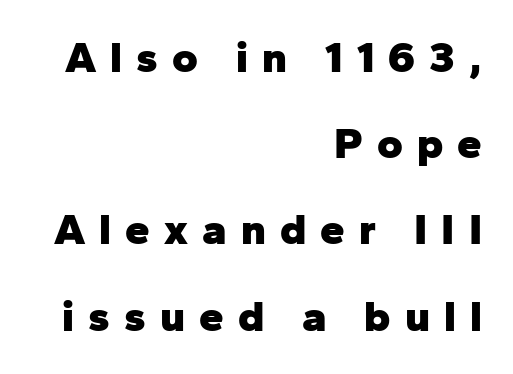
{"serif": "no", "italic": "no", "bold": "yes", "weight": "heavy", "width": "normal", "stroke_contrast": "low", "x_height": "medium", "monospaced": "no", "underline": "no", "align": "right", "line_spacing": "loose", "line_spacing_ratio": 1.96, "letter_spacing": "wide", "letter_spacing_em": 0.32, "glyph_px": 44}
